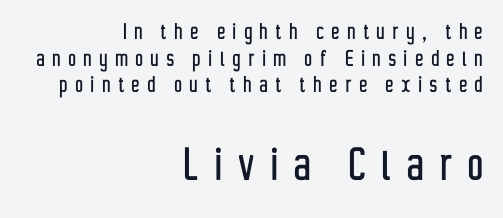
{"serif": "no", "italic": "no", "width": "condensed", "stroke_contrast": "low", "x_height": "medium", "monospaced": "no", "underline": "no", "align": "right", "line_spacing": "tight", "line_spacing_ratio": 1.02, "letter_spacing": "wide", "letter_spacing_em": 0.31, "larger_block": "second", "size_ratio": 2.04, "glyph_px": 53}
